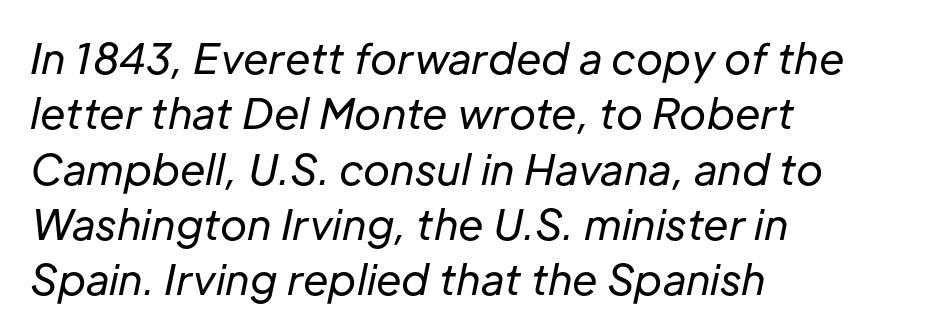
Q: Is the text bold? A: No.
Q: Is the text italic (slanted)? A: Yes, it leans right by about 12 degrees.
Q: Is the text underlined? A: No.
Q: How is the paragraph aligned? A: Left-aligned.
Q: Is the spacing between letters normal or unusually wide? A: Normal.
Q: Is the spacing between lines tight, normal or loose? A: Normal.
Q: Width (condensed, normal, or wide)? A: Normal.
Q: Stroke contrast? A: Low.
Q: x-height? A: Medium.
Q: Monospaced? A: No.
